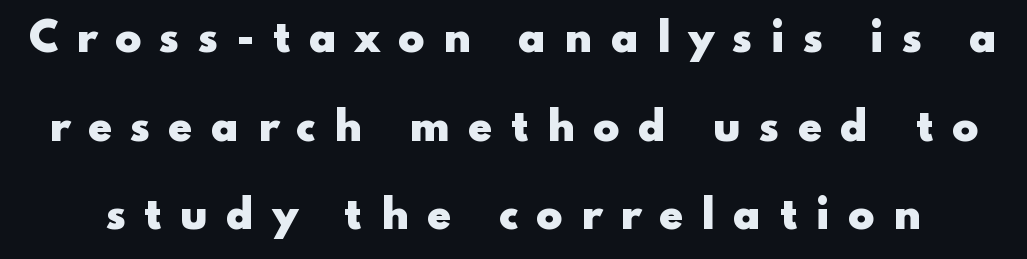
The image shows 39 px heavy, wide sans-serif type, upright; set loose line spacing (2.27x), unusually wide letter spacing (+0.46 em), not underlined; low stroke contrast and a small x-height.
